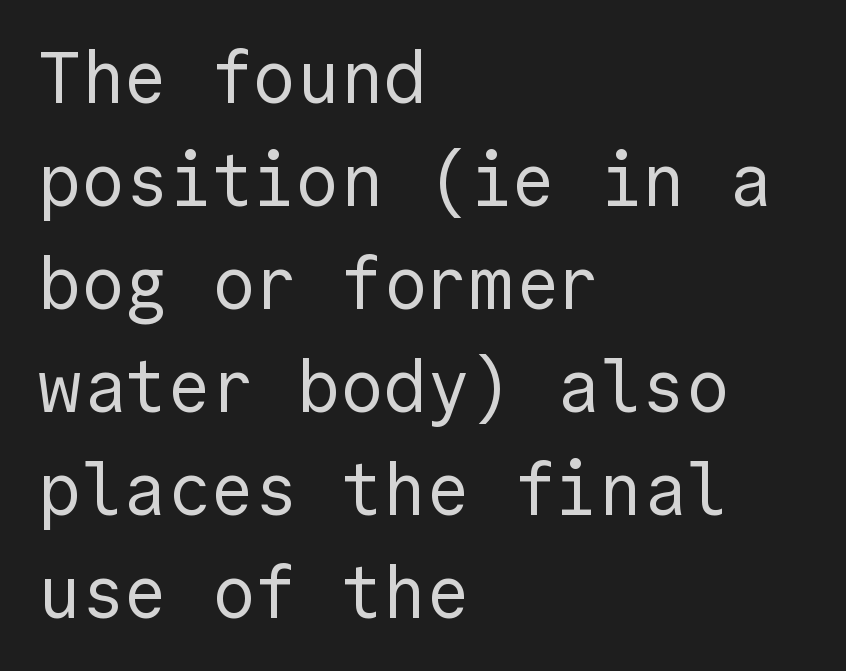
Q: Is the text bold? A: No.
Q: Is the text italic (slanted)? A: No, it is upright.
Q: Is the typeface a serif or a sans-serif typeface? A: Sans-serif.
Q: Is the text underlined? A: No.
Q: How is the paragraph aligned? A: Left-aligned.
Q: Is the spacing between letters normal or unusually wide? A: Normal.
Q: Is the spacing between lines tight, normal or loose? A: Normal.
Q: Width (condensed, normal, or wide)? A: Normal.
Q: x-height? A: Medium.
